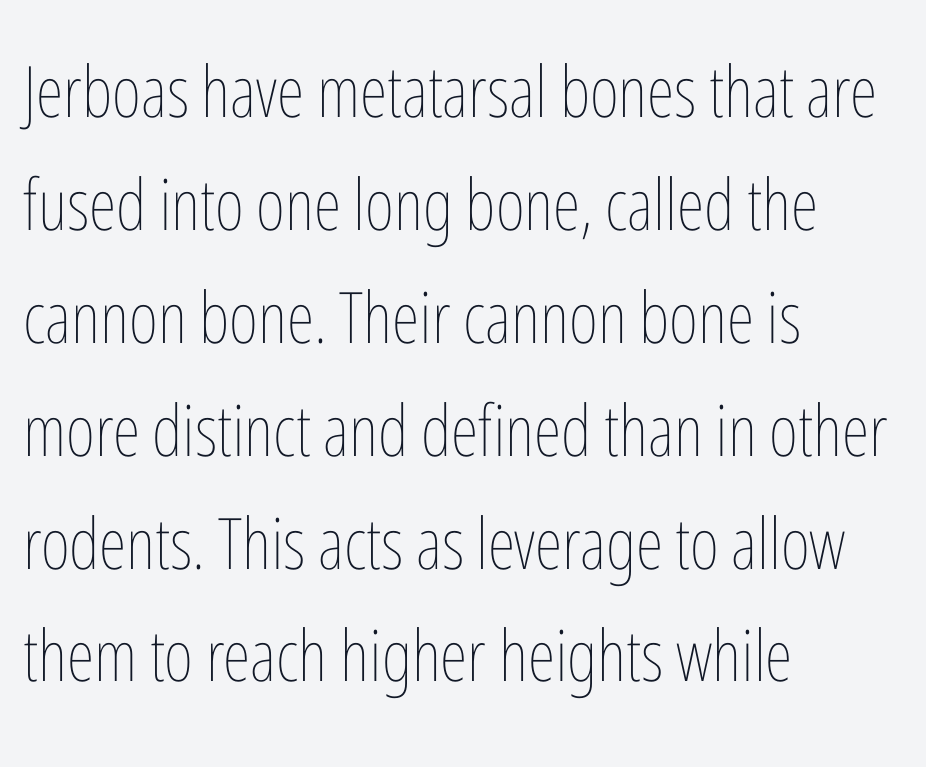
Summary of weight: not heavy and not bold. Between one letter and the next there's only the usual sliver of space. Quick note: not italic, upright. These lines sit exactly where default settings would place them. The ragged edge is on the right, which tells us the setting is flush left. The strip under each line holds only bare page.
